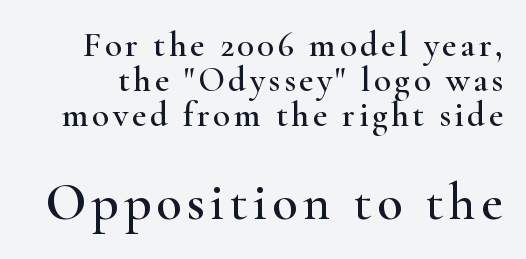
A typesetter would label this face a serif. In this sample the second text group is rendered at the bigger scale. Closely set lines give the paragraph a compact silhouette. The specimen reads as upright at a glance. These lines are rendered in a variable-pitch font. Nobody drew a line under any word here.
